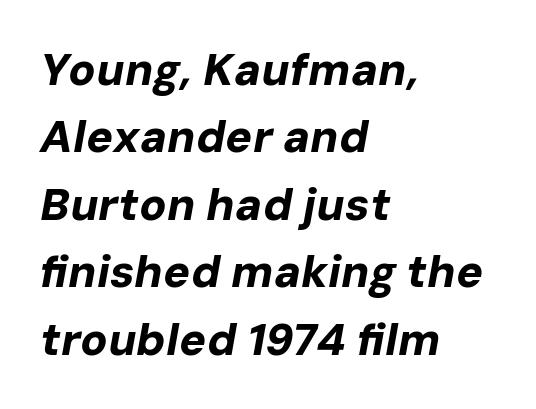
{"italic": "yes", "lean": "right", "slant_degrees": 10, "bold": "yes", "weight": "bold", "width": "normal", "stroke_contrast": "low", "x_height": "medium", "monospaced": "no", "underline": "no", "align": "left", "line_spacing": "normal", "line_spacing_ratio": 1.5, "letter_spacing": "normal", "letter_spacing_em": 0.0, "glyph_px": 45}
